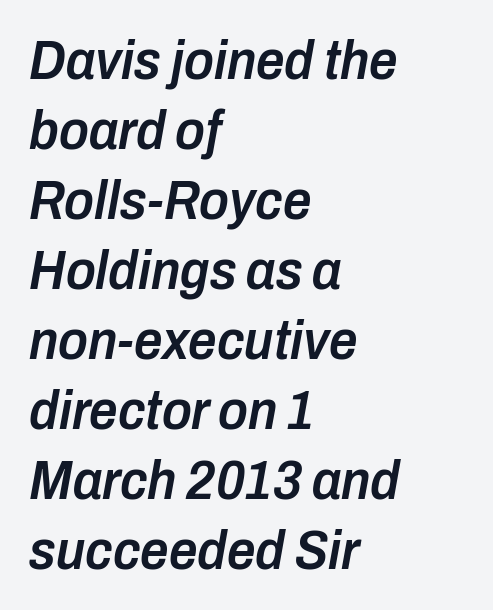
Q: Is the text bold? A: Semi-bold.
Q: Is the text italic (slanted)? A: Yes, it leans right by about 10 degrees.
Q: Is the text underlined? A: No.
Q: How is the paragraph aligned? A: Left-aligned.
Q: Is the spacing between letters normal or unusually wide? A: Normal.
Q: Is the spacing between lines tight, normal or loose? A: Normal.
Q: Width (condensed, normal, or wide)? A: Condensed.
Q: Stroke contrast? A: Low.
Q: x-height? A: Medium.
Q: Monospaced? A: No.
